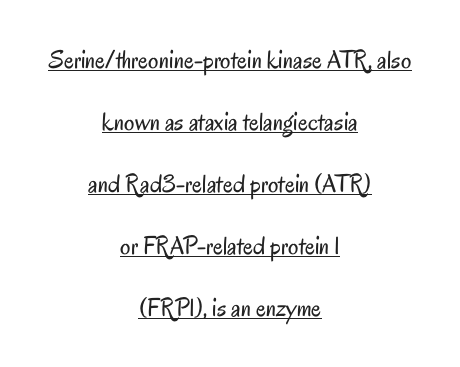
Q: Is the text bold? A: No.
Q: Is the text italic (slanted)? A: No, it is upright.
Q: Is the text underlined? A: Yes.
Q: How is the paragraph aligned? A: Centered.
Q: Is the spacing between letters normal or unusually wide? A: Normal.
Q: Is the spacing between lines tight, normal or loose? A: Loose.
